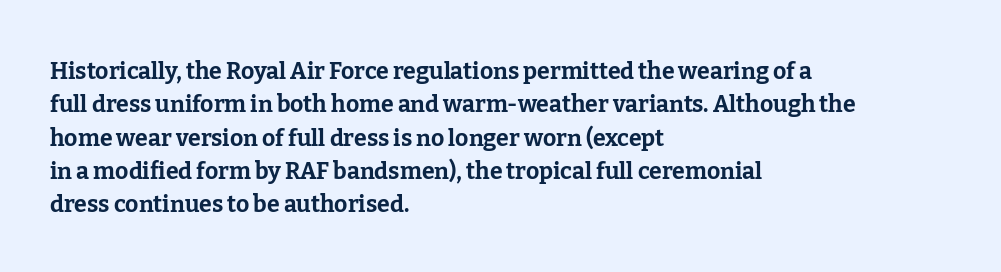
Every letter is thick-stroked: bold, no question. The space directly below the letters is spotless. How would I describe the line gaps? Plain and ordinary. A classic flush-left, rag-right setting is used for this passage. The specimen reads as upright at a glance.
